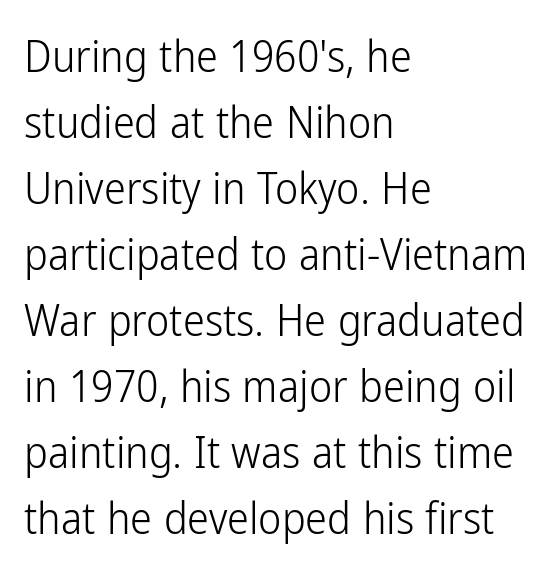
Honestly, there is no underline to notice here at all. No extra tracking has been applied to these lines. Horizontally, the lines are justified to the leading edge only. Posture: vertical. Summary of vertical rhythm: regular, with standard interline spacing.
